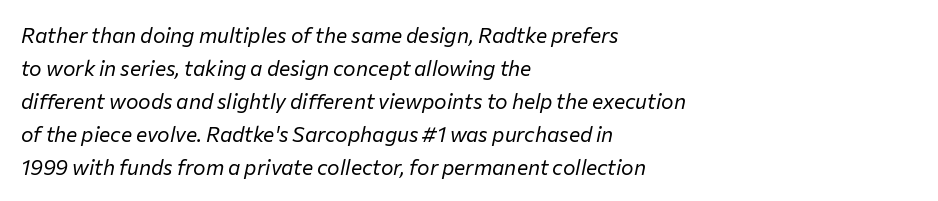
The image shows 21 px text type, italic (leaning right); set left-aligned, normal line spacing (1.57x), normal letter spacing, not underlined.
